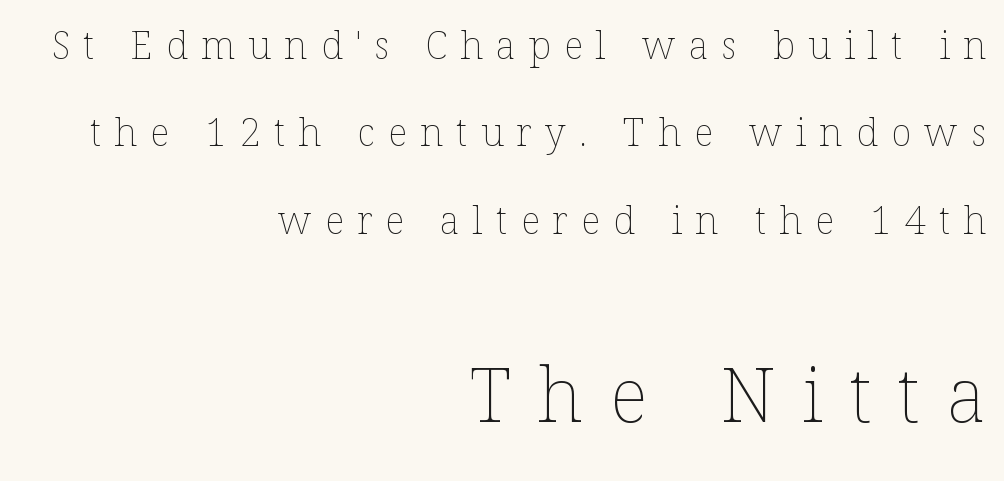
The image shows 76 px thin type, upright; set right-aligned, loose line spacing (2.3x), unusually wide letter spacing (+0.35 em), not underlined; the second (bottom) block is 2.0x larger; low stroke contrast and a medium x-height.
